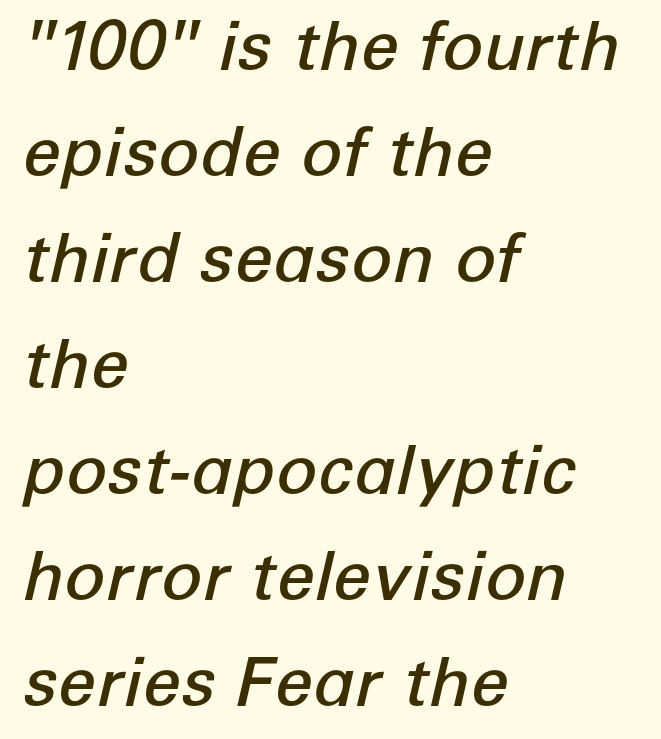
Q: Is the text bold? A: Semi-bold.
Q: Is the text italic (slanted)? A: Yes, it leans right by about 12 degrees.
Q: Is the text underlined? A: No.
Q: How is the paragraph aligned? A: Left-aligned.
Q: Is the spacing between letters normal or unusually wide? A: Normal.
Q: Is the spacing between lines tight, normal or loose? A: Normal.
Q: Width (condensed, normal, or wide)? A: Normal.
Q: Stroke contrast? A: Low.
Q: x-height? A: Medium.
Q: Monospaced? A: No.
